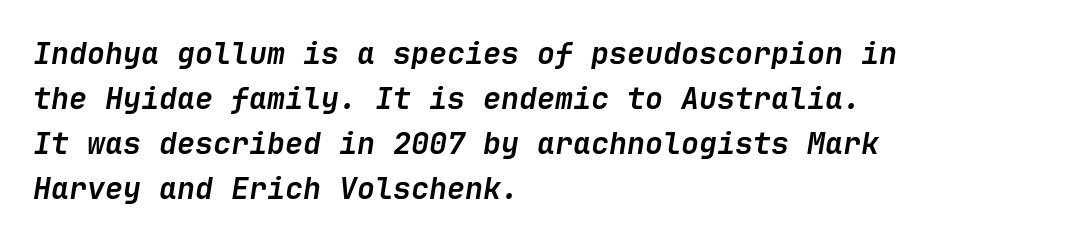
The image shows 30 px semibold type, italic (leaning right); set left-aligned, normal line spacing (1.5x), normal letter spacing, not underlined; low stroke contrast and a medium x-height.
